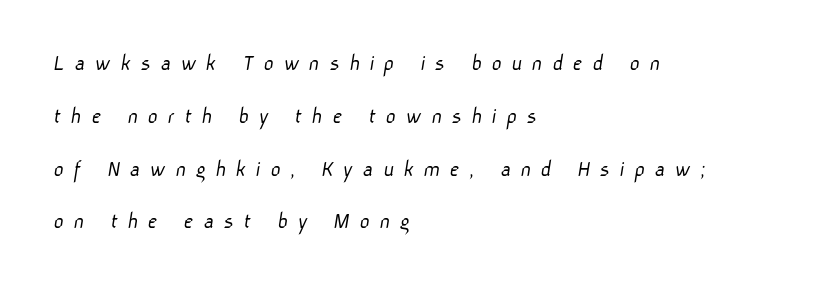
Q: Is the text bold? A: No.
Q: Is the text underlined? A: No.
Q: How is the paragraph aligned? A: Left-aligned.
Q: Is the spacing between letters normal or unusually wide? A: Unusually wide.
Q: Is the spacing between lines tight, normal or loose? A: Loose.
